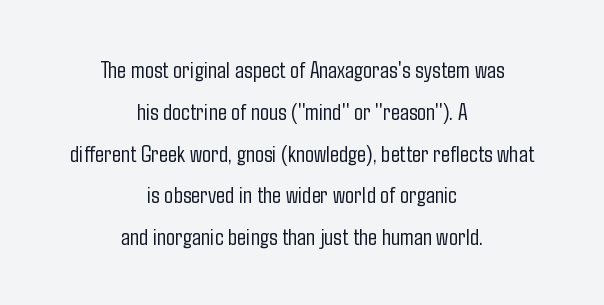
Q: Is the text bold? A: No.
Q: Is the text italic (slanted)? A: No, it is upright.
Q: Is the text underlined? A: No.
Q: How is the paragraph aligned? A: Centered.
Q: Is the spacing between letters normal or unusually wide? A: Normal.
